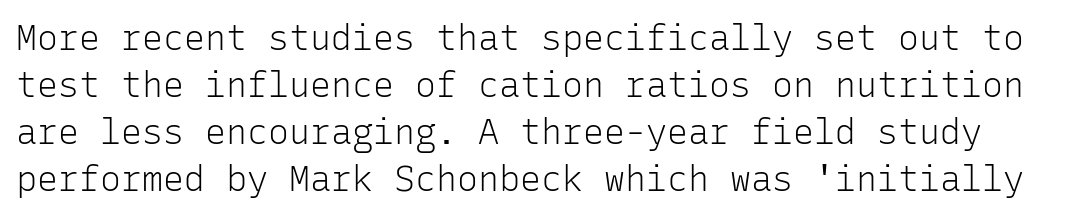
The strokes carry an ordinary text weight at most. Students, observe: this is what conventionally led text looks like. Just letters on the line, the space beneath them empty. You could count columns in this text — the font is strictly monospaced. In terms of letterspacing, this is plain default setting. The type sits square on the baseline with zero lean.
